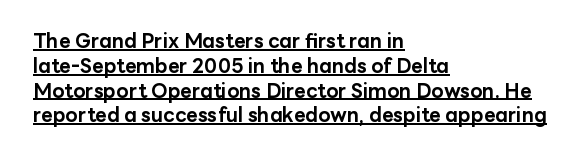
The image shows 20 px bold type, upright; set left-aligned, line spacing 1.24x, normal letter spacing, underlined.
